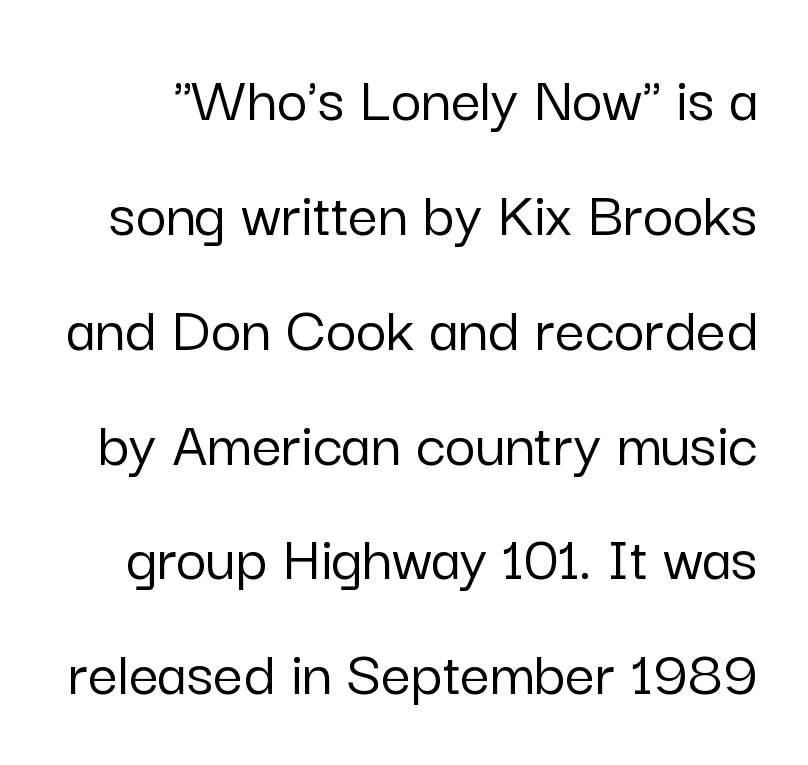
The image shows 66 px sans-serif type, upright; set line spacing 1.74x, normal letter spacing, not underlined; low stroke contrast and a medium x-height.
